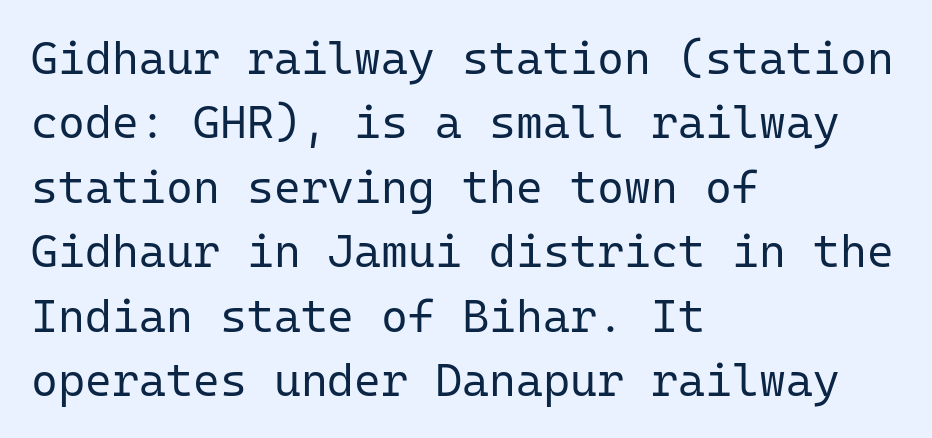
The image shows 46 px regular-weight sans-serif type, upright, monospaced; set left-aligned, normal line spacing (1.4x), normal letter spacing, not underlined; low stroke contrast and a medium x-height.
